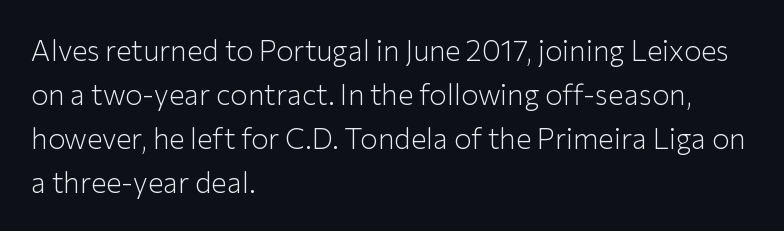
This sample has the flowing, uneven cadence of proportional lettering. Rule under the text: the space is simply empty. Unbolded letterforms with no extra heft. Whoever set this chose a conventional vertical rhythm. The rendering keeps characters at their native spacing. Do the letters lean? They stand straight.
